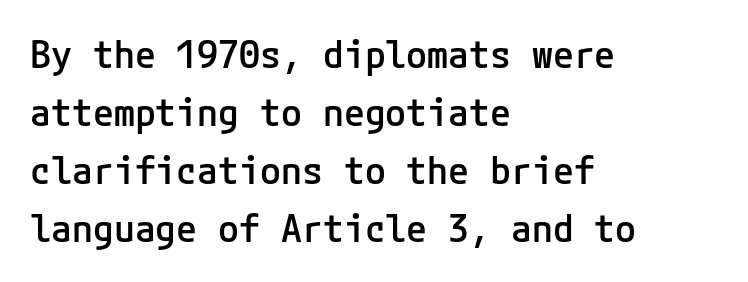
{"serif": "no", "italic": "no", "bold": "semi", "weight": "semibold", "width": "normal", "stroke_contrast": "low", "x_height": "medium", "underline": "no", "align": "left", "line_spacing": "normal", "line_spacing_ratio": 1.53, "letter_spacing": "normal", "letter_spacing_em": 0.0, "glyph_px": 38}
